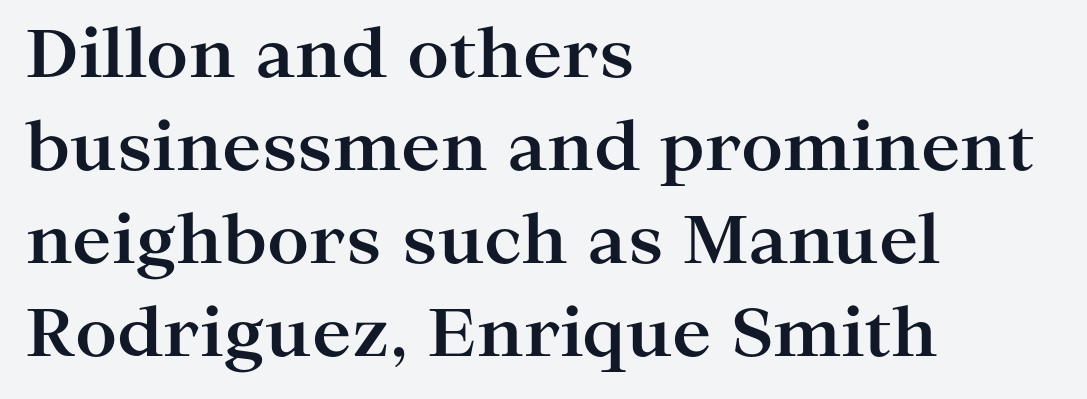
The rows are spaced the way most documents space them. Does the weight exceed regular? Yes, all the way to bold. Type without underlining. The letters stand straight up with perfectly vertical stems.
